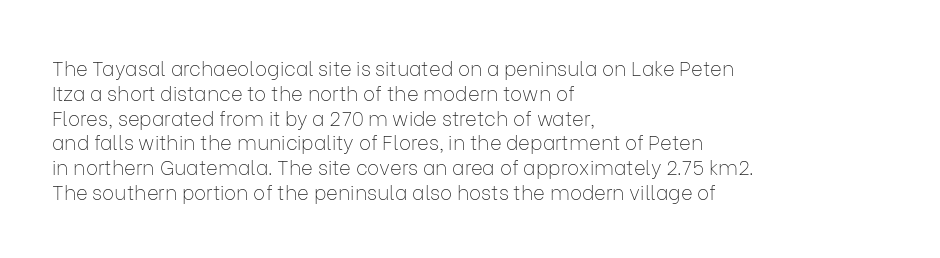
Each stroke keeps to a modest, everyday thickness or less. The type is set solid horizontally, with unmodified tracking. Italic: no, the glyphs are upright roman. In CSS terms this would be text-align: left.
